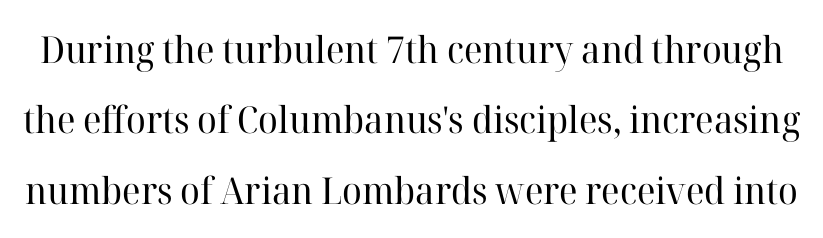
{"serif": "yes", "italic": "no", "bold": "no", "weight": "regular", "width": "normal", "stroke_contrast": "high", "x_height": "medium", "monospaced": "no", "underline": "no", "line_spacing": "loose", "line_spacing_ratio": 1.9, "letter_spacing": "normal", "letter_spacing_em": 0.0, "glyph_px": 37}
